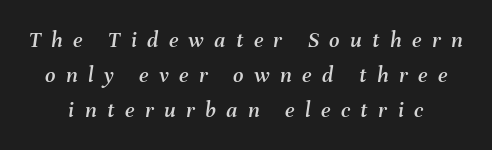
Q: Is the text italic (slanted)? A: Yes, it leans right by about 8 degrees.
Q: Is the text underlined? A: No.
Q: Is the spacing between letters normal or unusually wide? A: Unusually wide.
Q: Is the spacing between lines tight, normal or loose? A: Normal.
